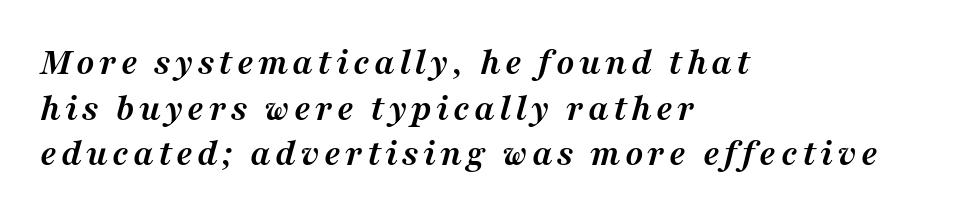
{"serif": "yes", "italic": "yes", "lean": "right", "slant_degrees": 16, "bold": "yes", "weight": "semibold", "width": "normal", "stroke_contrast": "medium", "x_height": "medium", "monospaced": "no", "underline": "no", "align": "left", "line_spacing_ratio": 1.2, "glyph_px": 38}
